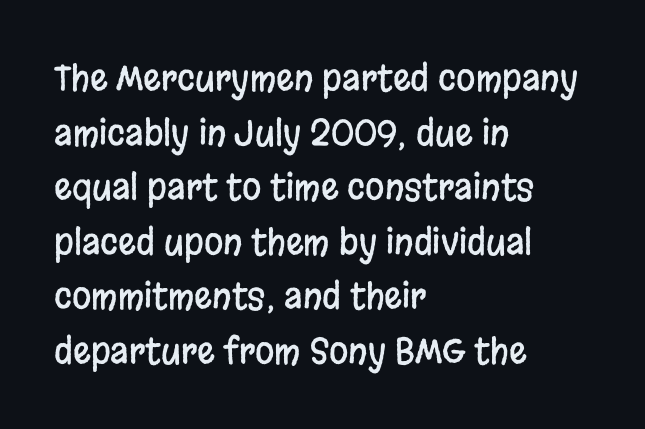
Q: Is the text italic (slanted)? A: No, it is upright.
Q: Is the typeface a serif or a sans-serif typeface? A: Sans-serif.
Q: Is the text underlined? A: No.
Q: How is the paragraph aligned? A: Left-aligned.
Q: Is the spacing between letters normal or unusually wide? A: Normal.
Q: Is the spacing between lines tight, normal or loose? A: Normal.
Q: Width (condensed, normal, or wide)? A: Condensed.
Q: Stroke contrast? A: Low.
Q: x-height? A: Large.
Q: Monospaced? A: No.
